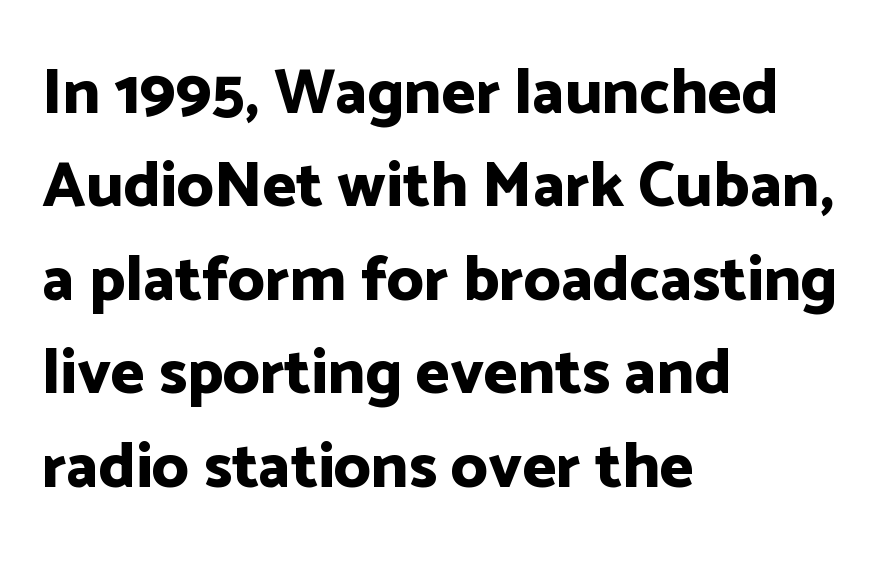
The image shows 64 px bold sans-serif type, upright; set left-aligned, normal line spacing (1.46x), normal letter spacing, not underlined; low stroke contrast and a medium x-height.
